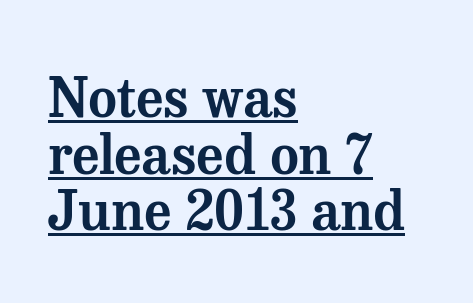
The image shows 55 px serif type, upright; set left-aligned, tight line spacing (1.03x), normal letter spacing, underlined; medium stroke contrast and a medium x-height.
